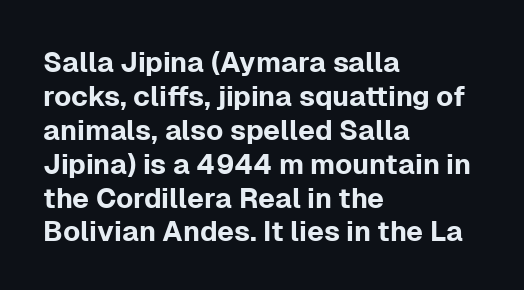
{"serif": "no", "italic": "no", "width": "normal", "stroke_contrast": "low", "x_height": "medium", "monospaced": "no", "underline": "no", "align": "left", "line_spacing_ratio": 1.21, "letter_spacing": "normal", "letter_spacing_em": 0.0, "glyph_px": 28}
